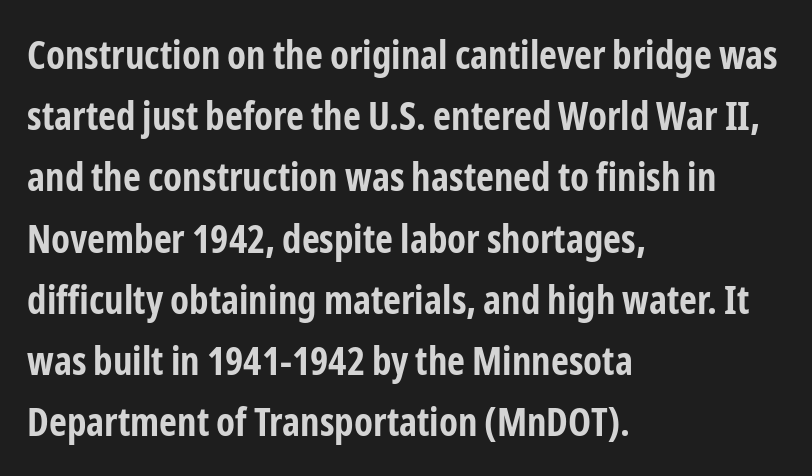
The image shows 39 px bold, condensed sans-serif type, upright; set left-aligned, normal line spacing (1.57x), normal letter spacing, not underlined; low stroke contrast and a medium x-height.
